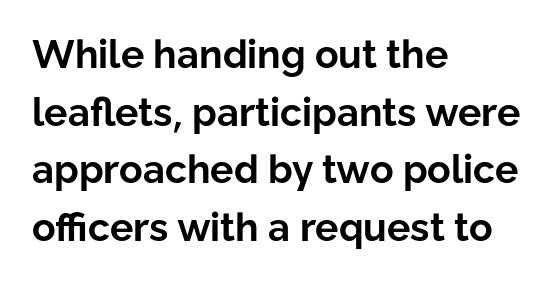
The rendering uses natural spacing where letterforms have individual widths. In terms of letterform style, serifs are entirely absent. Characters remain perfectly vertical along every line. The words here are not underlined. What stands out about the letter spacing? Nothing — it is the standard amount.
